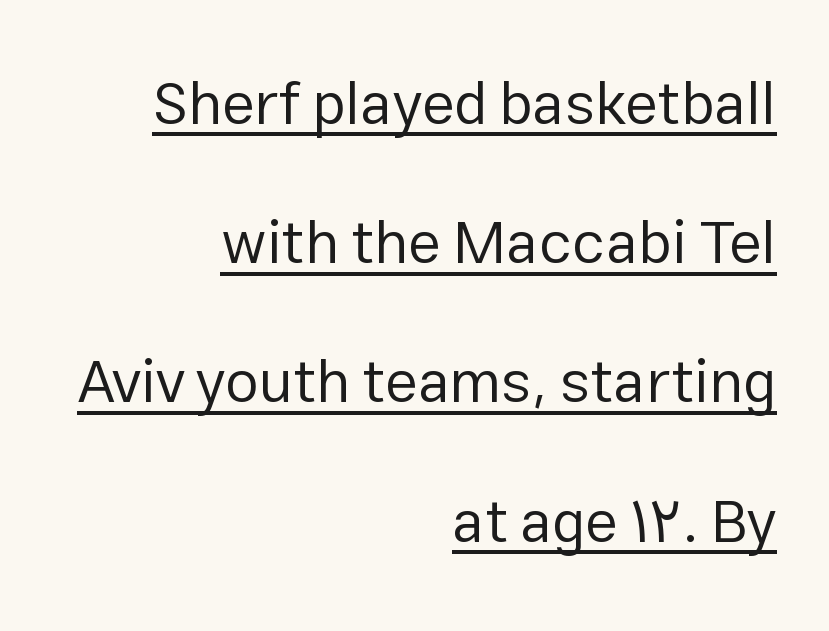
The image shows 60 px regular-weight sans-serif type, upright; set right-aligned, loose line spacing (2.32x), normal letter spacing, underlined; low stroke contrast and a medium x-height.
